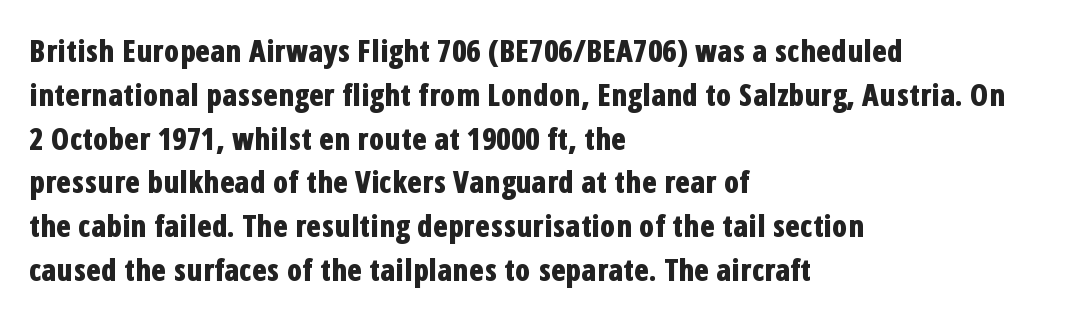
{"serif": "no", "italic": "no", "bold": "yes", "weight": "bold", "width": "condensed", "stroke_contrast": "low", "x_height": "medium", "monospaced": "no", "underline": "no", "align": "left", "line_spacing": "normal", "line_spacing_ratio": 1.46, "letter_spacing": "normal", "letter_spacing_em": 0.0, "glyph_px": 30}
